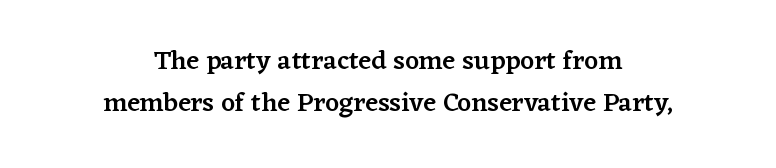
The whitespace from short lines is split evenly between both sides. Glance below the letters and you will spot only blank space. The line texture is even and compact thanks to regular tracking. The block of text has a typical density, with ordinary space between rows. A typesetter would mark this as roman, not italic. Caption: semibold face, moderately heavy strokes.
